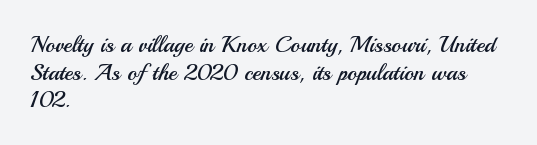
{"bold": "no", "underline": "no", "align": "left", "line_spacing_ratio": 1.2, "letter_spacing": "normal", "letter_spacing_em": 0.0, "glyph_px": 23}
